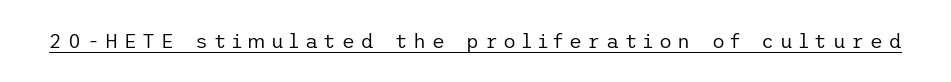
Q: Is the text bold? A: No.
Q: Is the text italic (slanted)? A: No, it is upright.
Q: Is the text underlined? A: Yes.
Q: Is the spacing between letters normal or unusually wide? A: Unusually wide.
